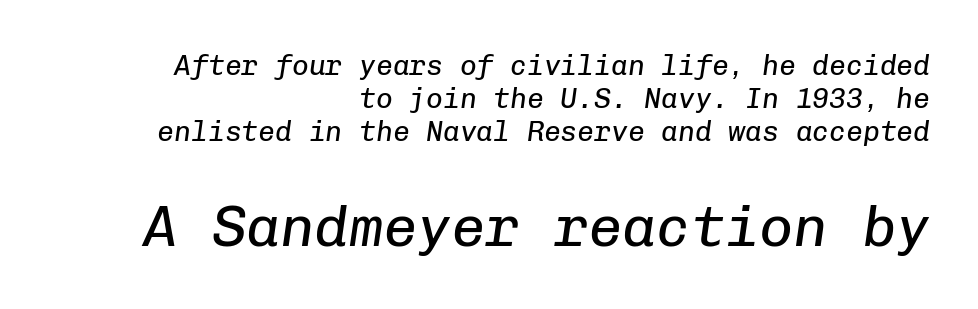
You get the small type first, then a jump to larger type. These lines keep a tight, regular rhythm from letter to letter. The characters are drawn with everyday or finer stroke widths. Characters are canted at an angle relative to the baseline's perpendicular. The rendering anchors every line to the right-hand side. Honestly, there is no underline to notice here at all.
